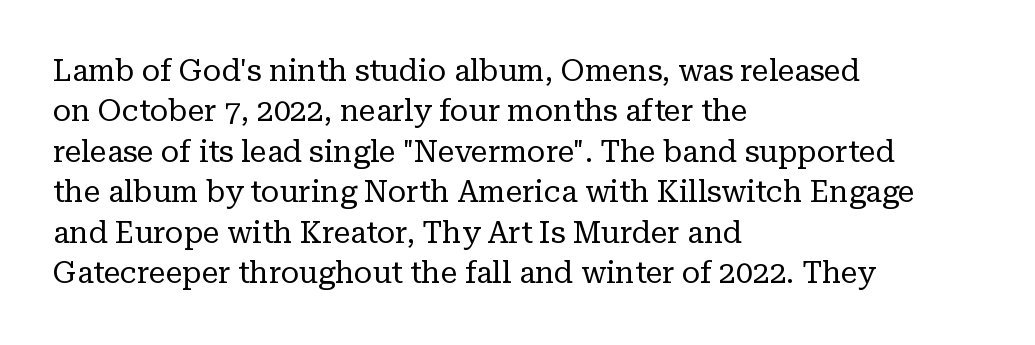
{"serif": "yes", "italic": "no", "bold": "no", "weight": "regular", "width": "normal", "stroke_contrast": "low", "x_height": "medium", "monospaced": "no", "underline": "no", "align": "left", "line_spacing": "normal", "line_spacing_ratio": 1.35, "letter_spacing": "normal", "letter_spacing_em": 0.0, "glyph_px": 30}
